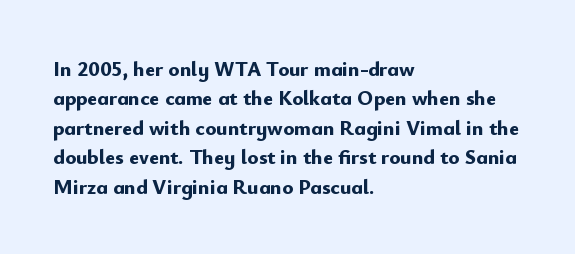
The image shows 21 px bold type, upright; set left-aligned, normal line spacing (1.4x), normal letter spacing, not underlined.
